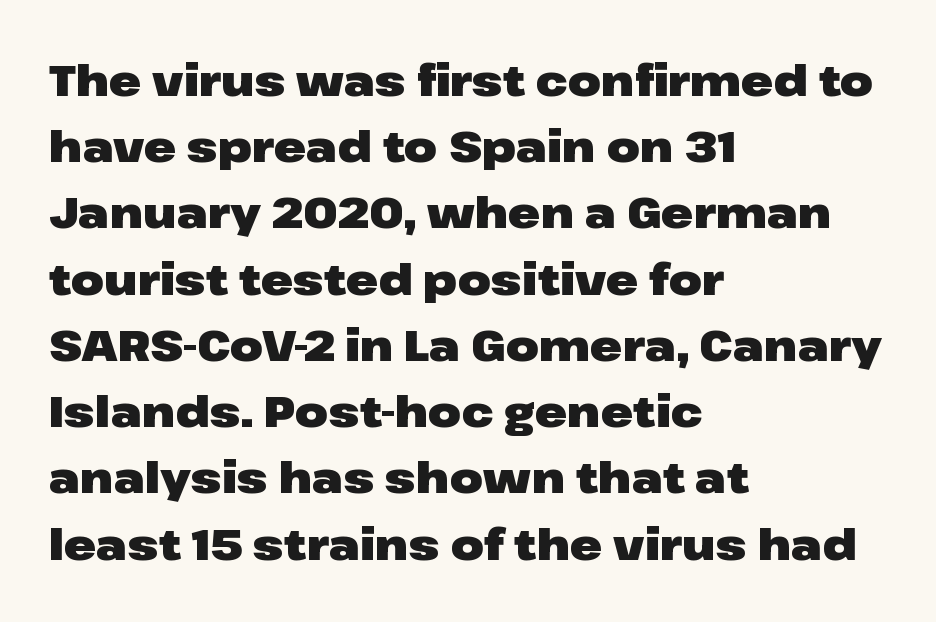
Q: Is the text bold? A: Yes.
Q: Is the text italic (slanted)? A: No, it is upright.
Q: Is the typeface a serif or a sans-serif typeface? A: Sans-serif.
Q: Is the text underlined? A: No.
Q: How is the paragraph aligned? A: Left-aligned.
Q: Is the spacing between letters normal or unusually wide? A: Normal.
Q: Is the spacing between lines tight, normal or loose? A: Normal.
Q: Width (condensed, normal, or wide)? A: Wide.
Q: Stroke contrast? A: Low.
Q: x-height? A: Medium.
Q: Monospaced? A: No.
